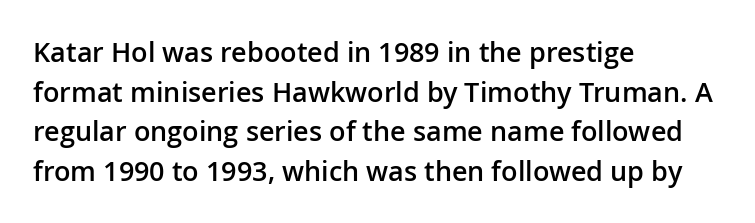
{"italic": "no", "bold": "semi", "underline": "no", "align": "left", "line_spacing": "normal", "line_spacing_ratio": 1.47, "letter_spacing": "normal", "letter_spacing_em": 0.0, "glyph_px": 27}
